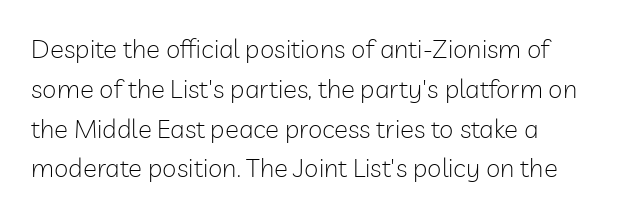
The image shows 26 px text type, upright; set left-aligned, normal line spacing (1.53x), normal letter spacing, not underlined.
